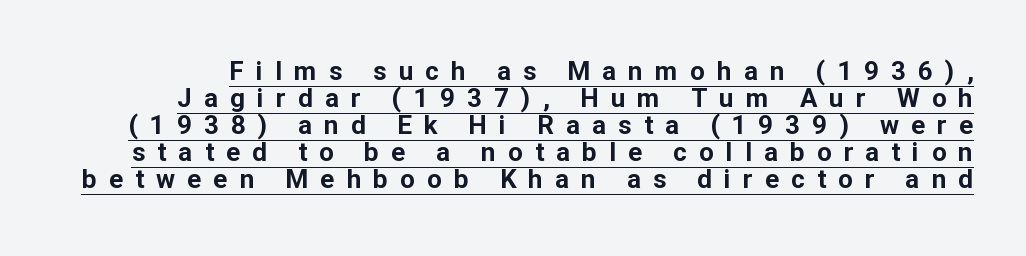
The image shows 26 px bold type, upright; set tight line spacing (1.04x), unusually wide letter spacing (+0.47 em), underlined.
